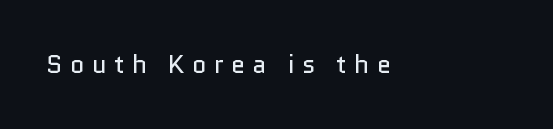
The image shows 25 px text type, upright; set left-aligned, unusually wide letter spacing (+0.3 em), not underlined.
